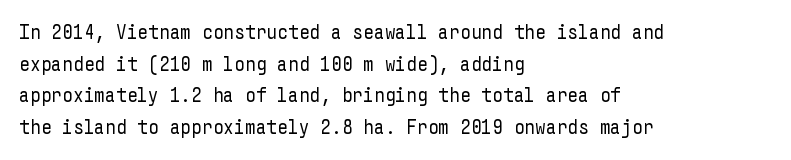
The image shows 21 px text type, upright; set left-aligned, normal line spacing (1.51x), normal letter spacing, not underlined.
